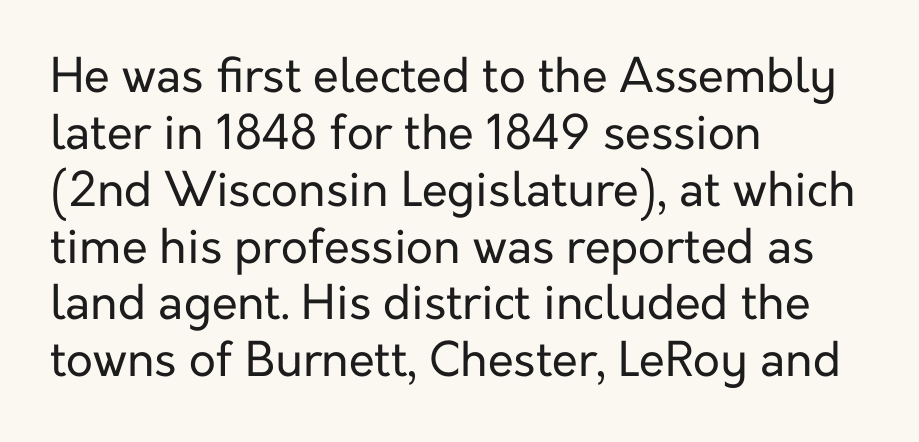
{"serif": "no", "italic": "no", "bold": "no", "weight": "regular", "width": "normal", "stroke_contrast": "low", "x_height": "medium", "monospaced": "no", "underline": "no", "align": "left", "line_spacing_ratio": 1.21, "letter_spacing": "normal", "letter_spacing_em": 0.0, "glyph_px": 47}
